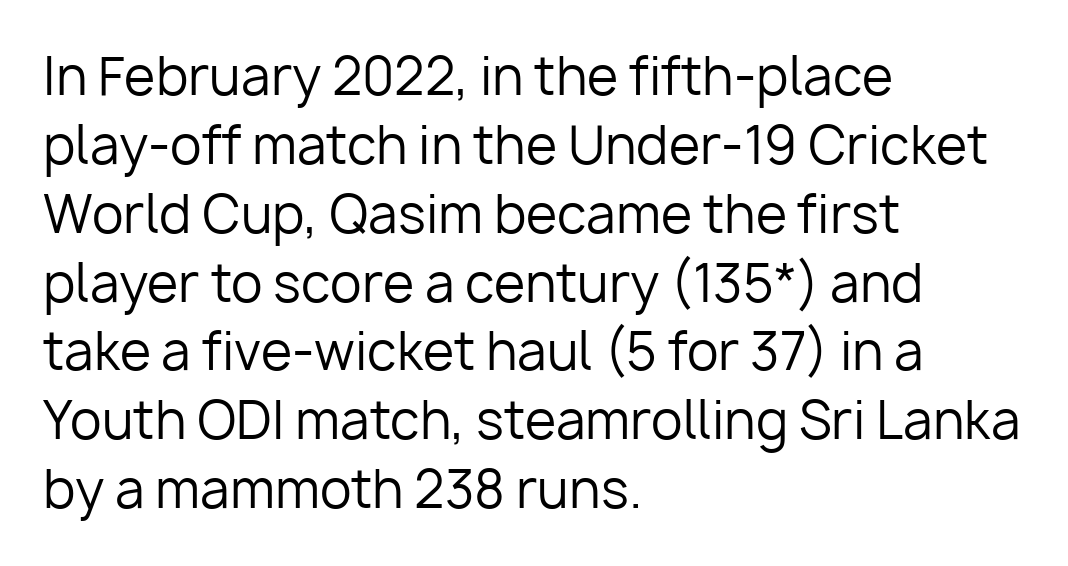
It's the straight-up-and-down kind of type. Letters rest on an invisible, unmarked baseline. Here the designer chose a conventional face with non-uniform glyph widths. This rendering employs a face without finishing strokes, i.e., a sans-serif.
